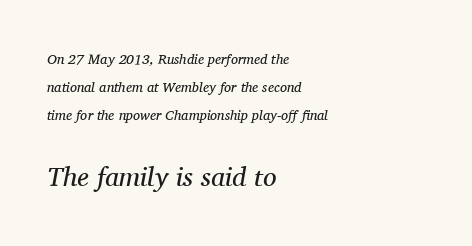
Q: Is the text bold? A: No.
Q: Is the text italic (slanted)? A: Yes, it leans right by about 11 degrees.
Q: Is the text underlined? A: No.
Q: How is the paragraph aligned? A: Left-aligned.
Q: Is the spacing between letters normal or unusually wide? A: Normal.
Q: Is the spacing between lines tight, normal or loose? A: Loose.
Q: Which block of text is set in a larger size, the first (top) or the second (bottom)? A: The second (bottom) one.
